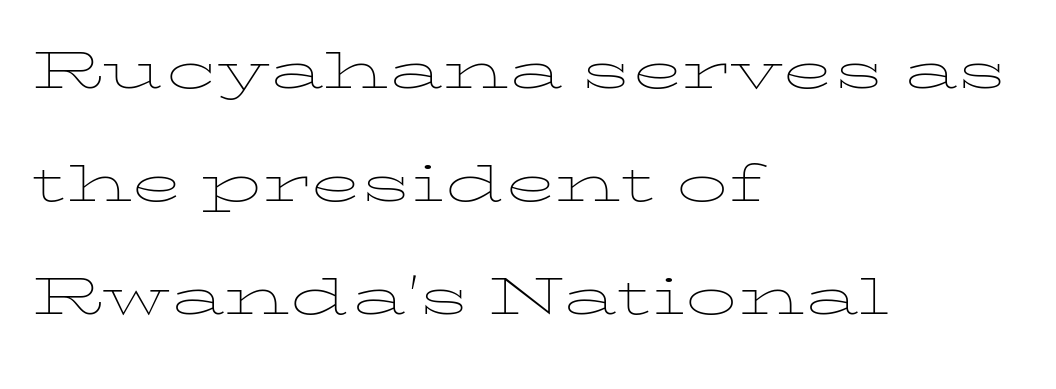
Q: Is the text bold? A: No.
Q: Is the text italic (slanted)? A: No, it is upright.
Q: Is the text underlined? A: No.
Q: How is the paragraph aligned? A: Left-aligned.
Q: Is the spacing between letters normal or unusually wide? A: Normal.
Q: Is the spacing between lines tight, normal or loose? A: Normal.
Q: Width (condensed, normal, or wide)? A: Wide.
Q: Stroke contrast? A: Low.
Q: x-height? A: Medium.
Q: Monospaced? A: No.
